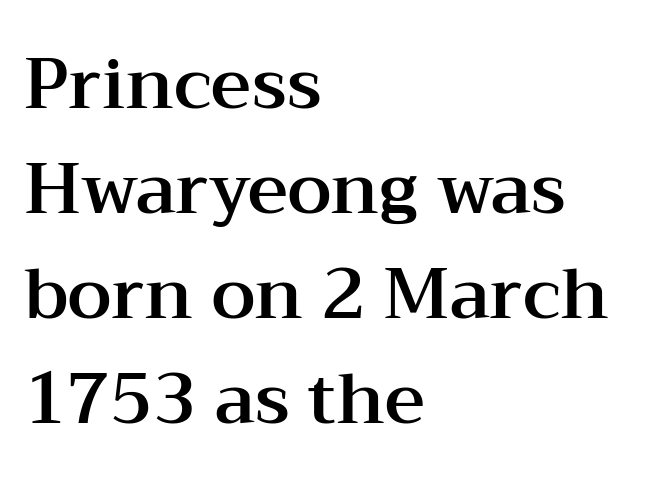
The face used here is proportionally spaced, like ordinary book or web type. I'd call this a serif setting — the letters wear small feet. The lines in this sample share a left origin and differ only in where they stop. Standard letterfit; no display-style spreading of the glyphs. This sample uses an upright cut, with every glyph sitting square on the baseline. Rule under the text: the space is simply empty.
